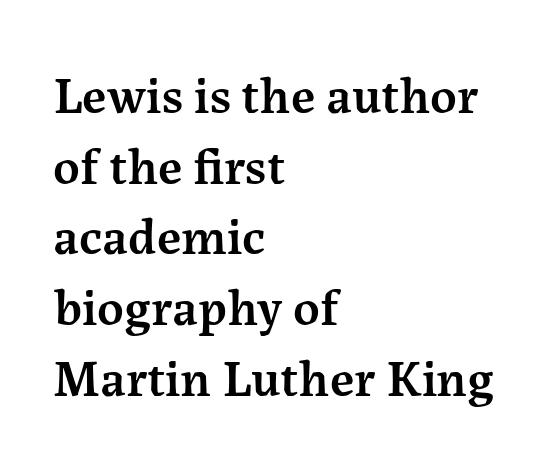
The image shows 52 px semibold serif type, upright; set left-aligned, normal line spacing (1.36x), normal letter spacing, not underlined; medium stroke contrast and a medium x-height.
